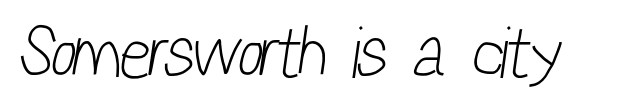
{"serif": "no", "bold": "no", "weight": "light", "width": "condensed", "stroke_contrast": "low", "x_height": "medium", "monospaced": "no", "underline": "no", "letter_spacing": "normal", "letter_spacing_em": 0.0, "glyph_px": 72}
